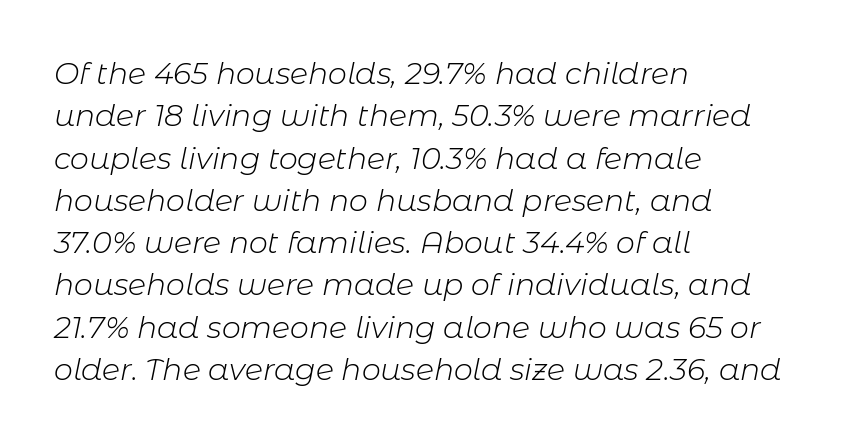
Q: Is the text bold? A: No.
Q: Is the text italic (slanted)? A: Yes, it leans right by about 11 degrees.
Q: Is the text underlined? A: No.
Q: How is the paragraph aligned? A: Left-aligned.
Q: Is the spacing between letters normal or unusually wide? A: Normal.
Q: Is the spacing between lines tight, normal or loose? A: Normal.
Q: Width (condensed, normal, or wide)? A: Normal.
Q: Stroke contrast? A: Low.
Q: x-height? A: Medium.
Q: Monospaced? A: No.
